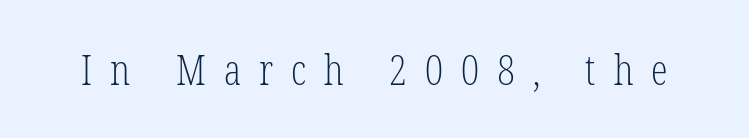
The image shows 42 px light, condensed serif type, upright; set unusually wide letter spacing (+0.43 em), not underlined; low stroke contrast and a medium x-height.
